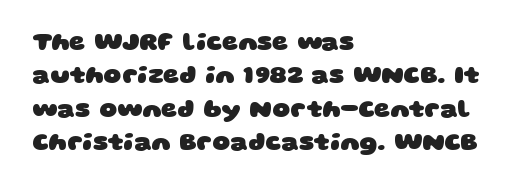
{"bold": "yes", "underline": "no", "align": "left", "line_spacing": "normal", "line_spacing_ratio": 1.34, "letter_spacing": "normal", "letter_spacing_em": 0.0, "glyph_px": 25}
